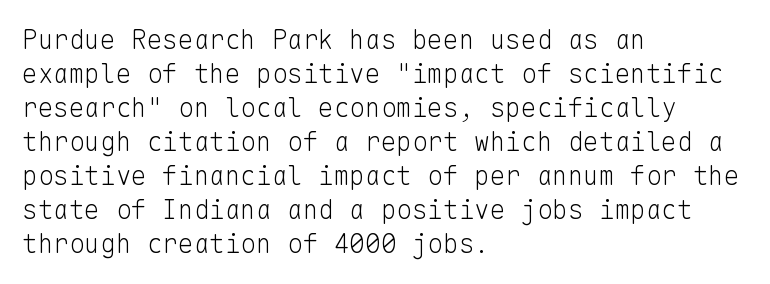
The image shows 26 px text type, upright; set left-aligned, normal line spacing (1.31x), normal letter spacing, not underlined.
